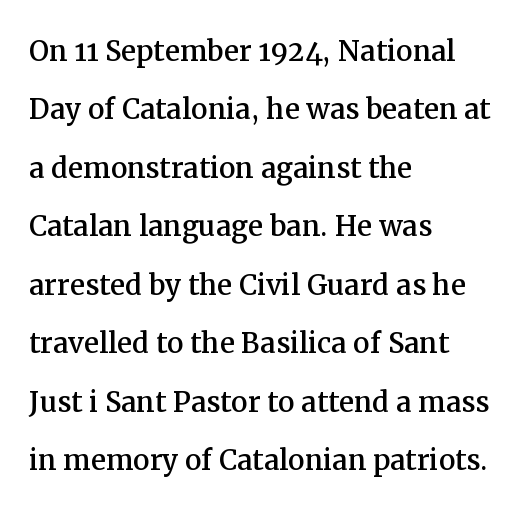
The horizontal fit of the characters is conventional and even. The glyphs are unaccompanied by any horizontal stroke below them. Every character sits straight up, as roman type does. The lines sit at an ordinary, default distance from one another. The font family rendered here belongs to the serif group.
